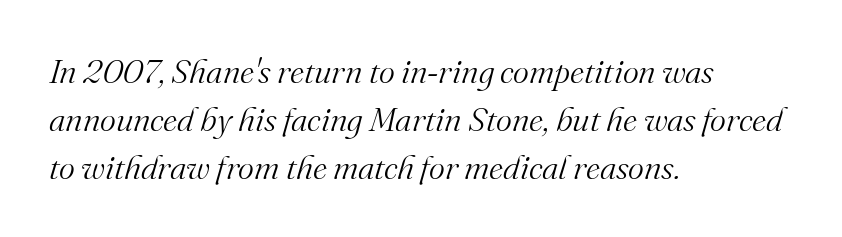
Q: Is the text bold? A: No.
Q: Is the text italic (slanted)? A: Yes, it leans right by about 16 degrees.
Q: Is the typeface a serif or a sans-serif typeface? A: Serif.
Q: Is the text underlined? A: No.
Q: How is the paragraph aligned? A: Left-aligned.
Q: Is the spacing between letters normal or unusually wide? A: Normal.
Q: Is the spacing between lines tight, normal or loose? A: Normal.
Q: Width (condensed, normal, or wide)? A: Normal.
Q: Stroke contrast? A: Medium.
Q: x-height? A: Small.
Q: Monospaced? A: No.
